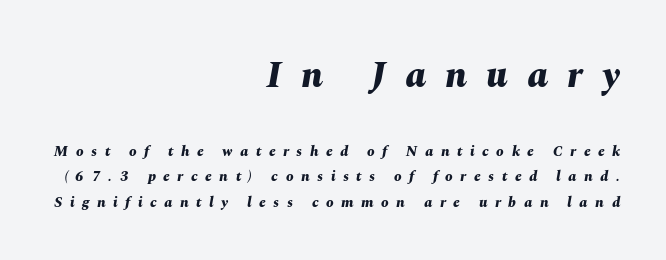
{"italic": "yes", "lean": "right", "slant_degrees": 10, "bold": "yes", "weight": "bold", "width": "normal", "stroke_contrast": "medium", "x_height": "medium", "monospaced": "no", "underline": "no", "align": "right", "line_spacing": "normal", "line_spacing_ratio": 1.68, "letter_spacing": "wide", "letter_spacing_em": 0.5, "larger_block": "first", "size_ratio": 2.53, "glyph_px": 38}
